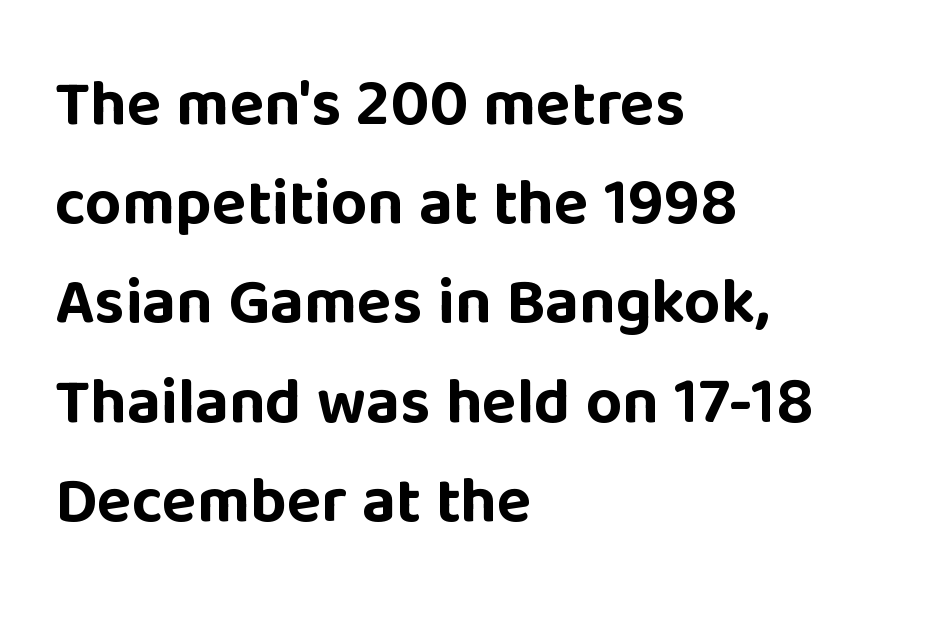
Q: Is the text bold? A: Yes.
Q: Is the text italic (slanted)? A: No, it is upright.
Q: Is the typeface a serif or a sans-serif typeface? A: Sans-serif.
Q: Is the text underlined? A: No.
Q: How is the paragraph aligned? A: Left-aligned.
Q: Is the spacing between letters normal or unusually wide? A: Normal.
Q: Is the spacing between lines tight, normal or loose? A: Normal.
Q: Width (condensed, normal, or wide)? A: Normal.
Q: Stroke contrast? A: Low.
Q: x-height? A: Large.
Q: Monospaced? A: No.
